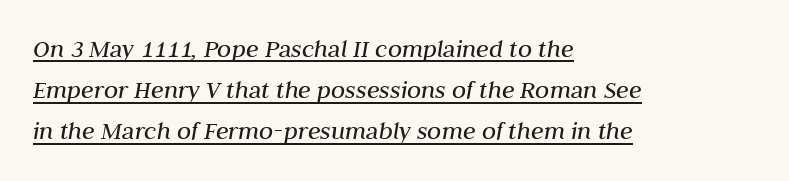
{"italic": "yes", "lean": "right", "slant_degrees": 10, "bold": "no", "underline": "yes", "align": "left", "line_spacing": "normal", "line_spacing_ratio": 1.58, "letter_spacing": "normal", "letter_spacing_em": 0.0, "glyph_px": 26}
